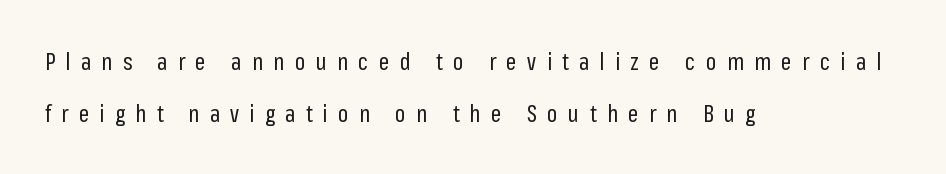
The image shows 23 px text type, upright; set left-aligned, loose line spacing (2.25x), unusually wide letter spacing (+0.45 em), not underlined.
